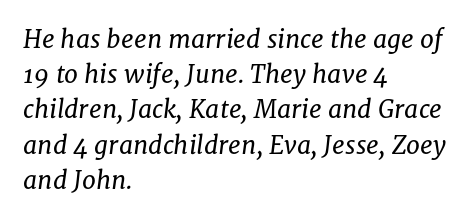
{"italic": "yes", "lean": "right", "slant_degrees": 8, "bold": "no", "underline": "no", "align": "left", "line_spacing": "normal", "line_spacing_ratio": 1.41, "letter_spacing": "normal", "letter_spacing_em": 0.0, "glyph_px": 25}
